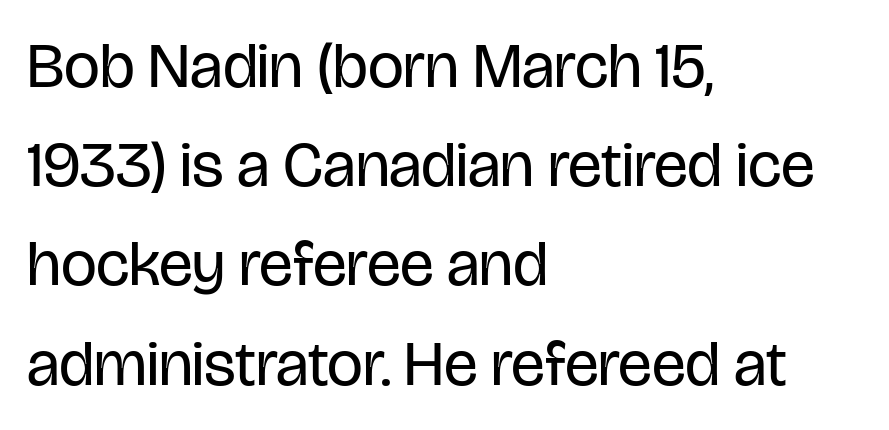
The lines in this sample share a left origin and differ only in where they stop. The line texture is even and compact thanks to regular tracking. Is this a fixed-width face? No — the glyphs have proportional, varying widths. This is not heavy type; no bold has been used.
